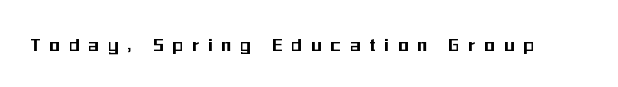
The image shows 21 px text type, upright; set unusually wide letter spacing (+0.45 em), not underlined.
